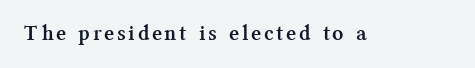
Q: Is the text bold? A: Yes.
Q: Is the text italic (slanted)? A: No, it is upright.
Q: Is the text underlined? A: No.
Q: Is the spacing between letters normal or unusually wide? A: Unusually wide.
